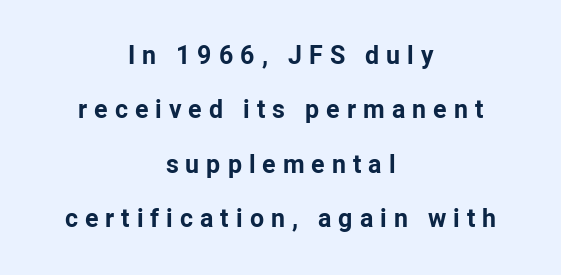
Q: Is the text bold? A: Yes.
Q: Is the text italic (slanted)? A: No, it is upright.
Q: Is the text underlined? A: No.
Q: How is the paragraph aligned? A: Centered.
Q: Is the spacing between letters normal or unusually wide? A: Unusually wide.
Q: Is the spacing between lines tight, normal or loose? A: Loose.
